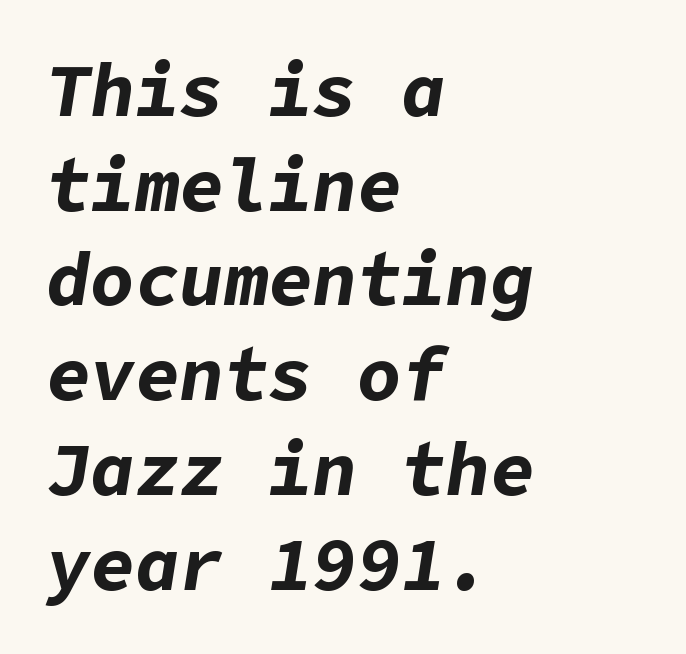
Caption: standard tracking, unaltered. The string is rendered with underlining switched off. Horizontal bands of white between lines are of average thickness. Italic: yes, the glyphs are oblique. In terms of weight, the rendering is a true, heavy bold.
